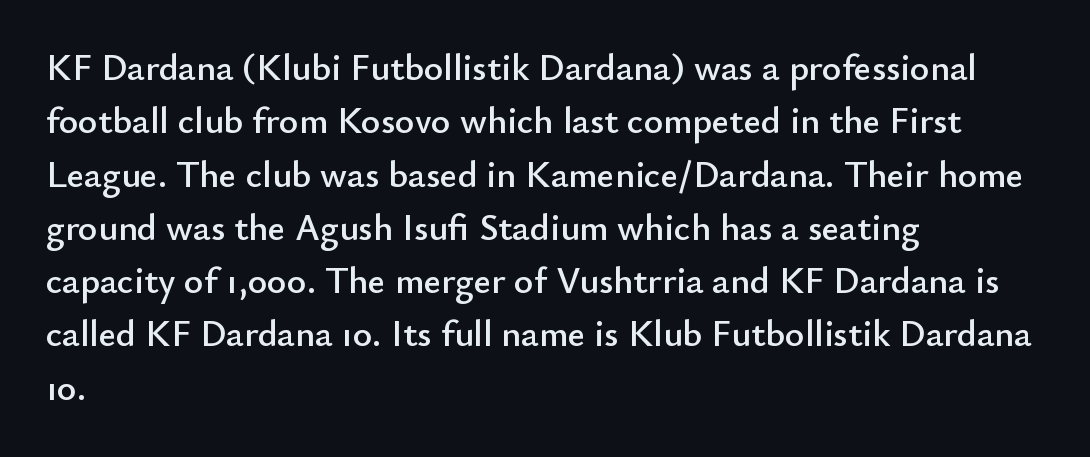
Q: Is the text italic (slanted)? A: No, it is upright.
Q: Is the typeface a serif or a sans-serif typeface? A: Sans-serif.
Q: Is the text underlined? A: No.
Q: How is the paragraph aligned? A: Left-aligned.
Q: Is the spacing between letters normal or unusually wide? A: Normal.
Q: Is the spacing between lines tight, normal or loose? A: Normal.
Q: Width (condensed, normal, or wide)? A: Normal.
Q: Stroke contrast? A: Low.
Q: x-height? A: Small.
Q: Monospaced? A: No.
